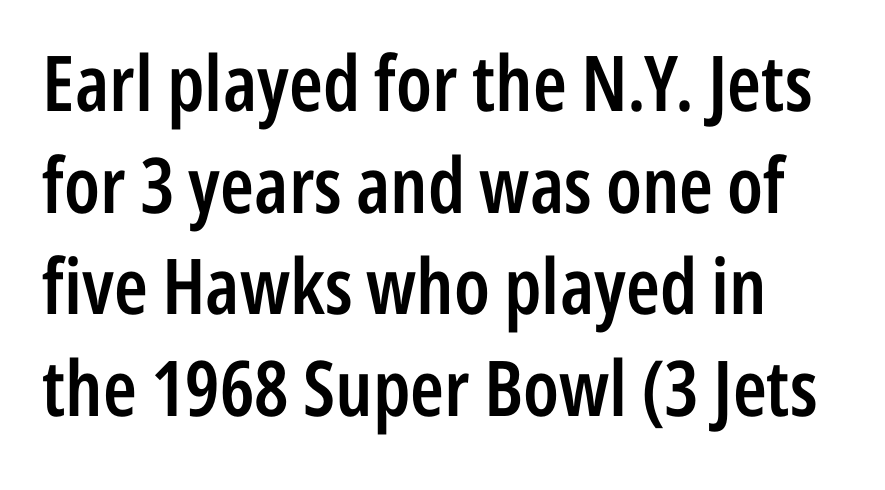
{"serif": "no", "italic": "no", "bold": "semi", "weight": "semibold", "width": "condensed", "stroke_contrast": "low", "x_height": "medium", "monospaced": "no", "underline": "no", "line_spacing": "normal", "line_spacing_ratio": 1.32, "letter_spacing": "normal", "letter_spacing_em": 0.0, "glyph_px": 77}
